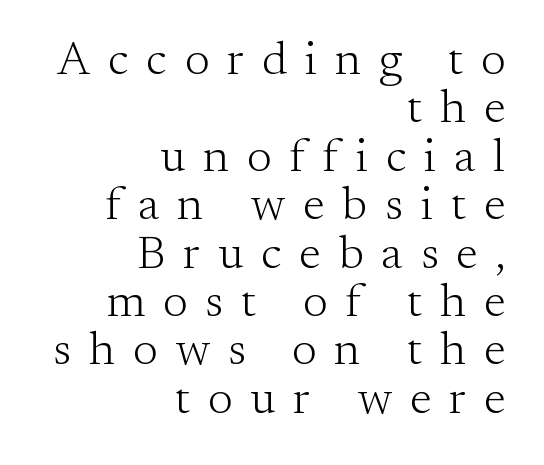
The image shows 47 px light serif type, upright; set right-aligned, tight line spacing (1.03x), unusually wide letter spacing (+0.38 em), not underlined; medium stroke contrast and a small x-height.
